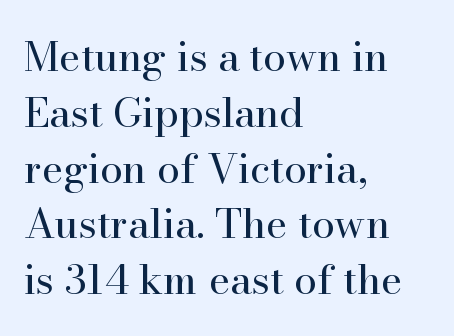
The image shows 41 px regular-weight serif type, upright; set left-aligned, normal line spacing (1.36x), normal letter spacing, not underlined; high stroke contrast and a small x-height.
